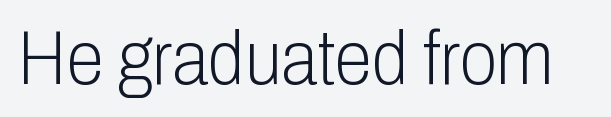
{"serif": "no", "italic": "no", "bold": "no", "weight": "light", "width": "condensed", "stroke_contrast": "low", "x_height": "medium", "monospaced": "no", "underline": "no", "letter_spacing": "normal", "letter_spacing_em": 0.0, "glyph_px": 76}
